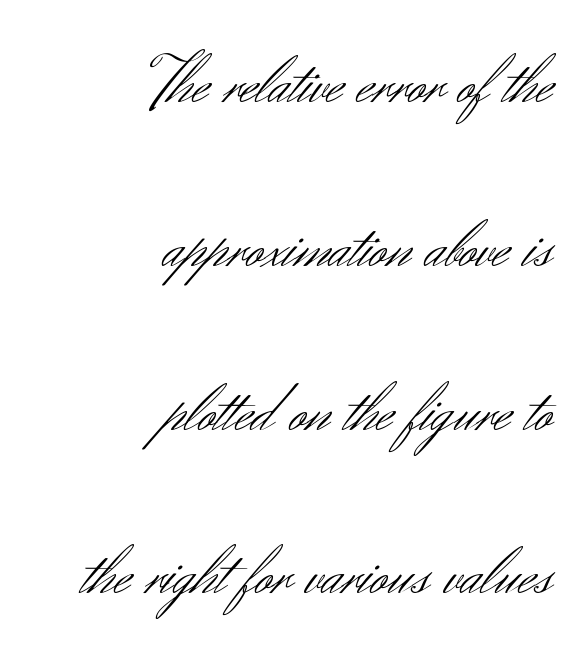
Short note: letters normally spaced. The space between consecutive lines is lavish. You could not count columns in this text — the font is proportionally spaced. The weight would be labelled regular, book, light, or lighter still. The rendering shows plain stroke endings on the letterforms — a sans-serif design.
